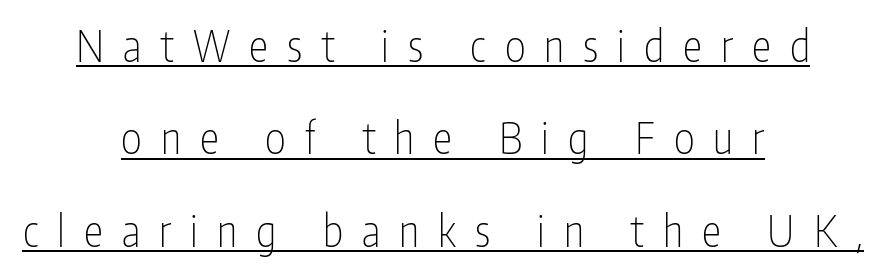
The image shows 44 px thin, condensed sans-serif type, upright; set centered, loose line spacing (2.1x), unusually wide letter spacing (+0.43 em), underlined; low stroke contrast and a medium x-height.
